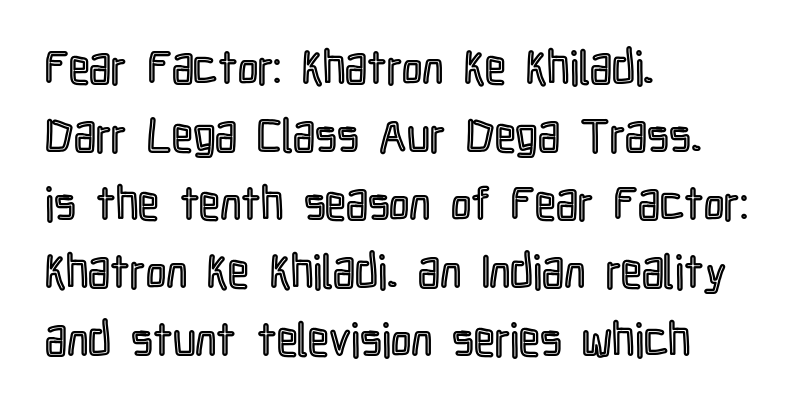
{"italic": "no", "width": "condensed", "x_height": "medium", "monospaced": "no", "underline": "no", "align": "left", "line_spacing": "normal", "line_spacing_ratio": 1.48, "letter_spacing": "normal", "letter_spacing_em": 0.0, "glyph_px": 46}
